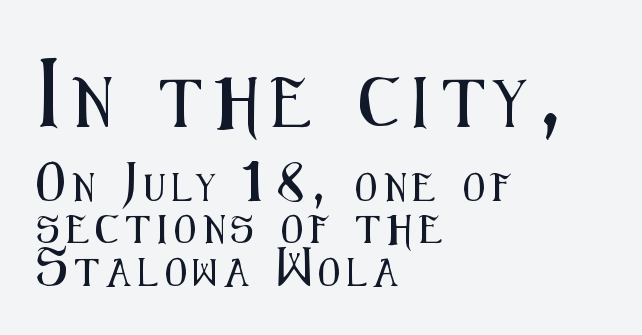
{"italic": "no", "width": "condensed", "stroke_contrast": "medium", "x_height": "medium", "monospaced": "no", "underline": "no", "align": "left", "line_spacing": "normal", "line_spacing_ratio": 1.51, "letter_spacing": "wide", "letter_spacing_em": 0.26, "larger_block": "first", "size_ratio": 1.75, "glyph_px": 49}
